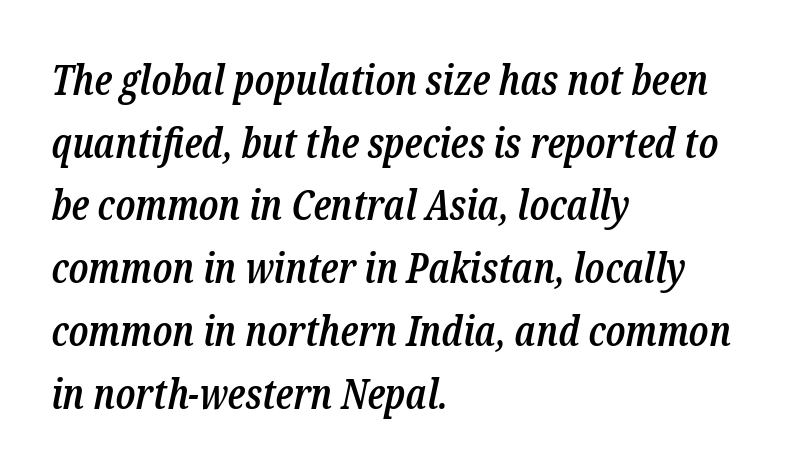
The image shows 41 px semibold, condensed serif type, italic (leaning right); set left-aligned, normal line spacing (1.53x), normal letter spacing, not underlined; low stroke contrast and a medium x-height.
